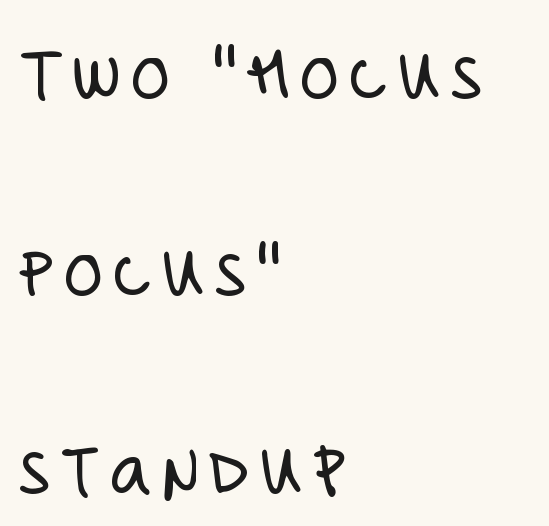
The image shows 79 px light, condensed sans-serif type, upright; set left-aligned, loose line spacing (2.5x), not underlined; low stroke contrast and a large x-height.
